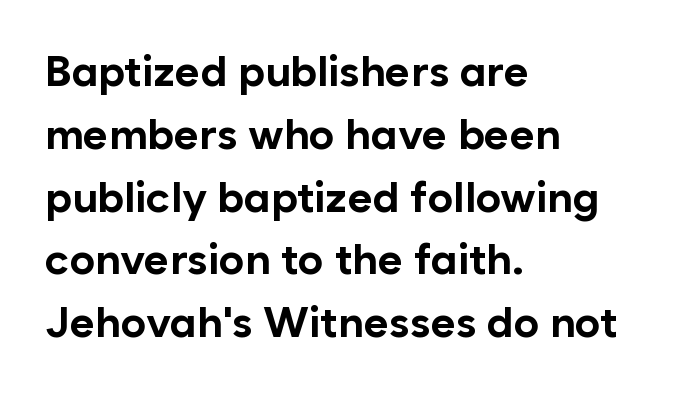
The image shows 43 px bold sans-serif type, upright; set left-aligned, normal line spacing (1.46x), normal letter spacing, not underlined; low stroke contrast and a medium x-height.
